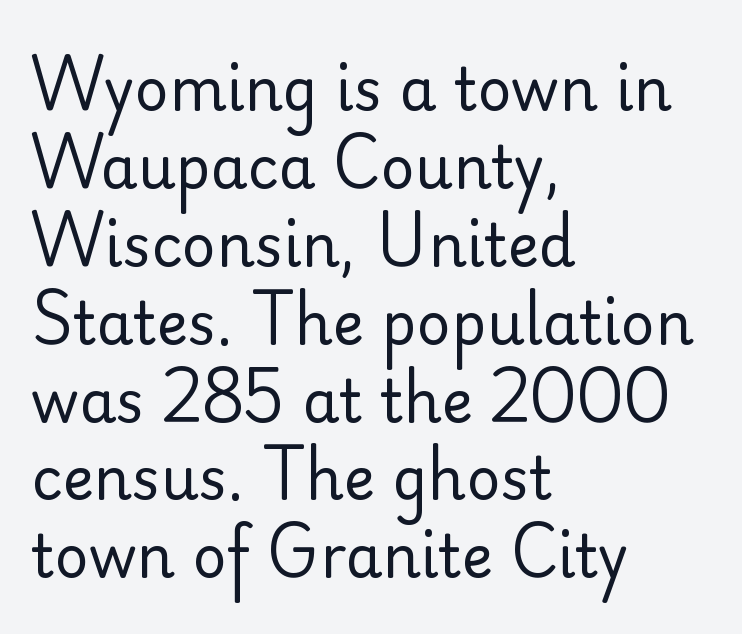
Standard letterfit; no display-style spreading of the glyphs. The letters advance in unequal steps, a hallmark of proportional type. The strokes are not fattened; the text isn't bold. Is this a sans? Yes — the strokes have no serifs. If you drew a line through each stem, it would be perfectly vertical.
